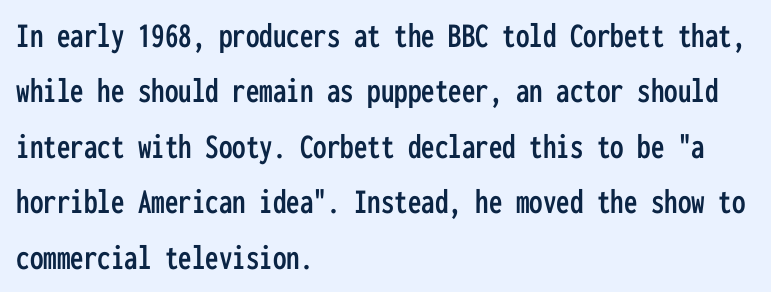
Q: Is the text italic (slanted)? A: No, it is upright.
Q: Is the typeface a serif or a sans-serif typeface? A: Sans-serif.
Q: Is the text underlined? A: No.
Q: How is the paragraph aligned? A: Left-aligned.
Q: Is the spacing between letters normal or unusually wide? A: Normal.
Q: Is the spacing between lines tight, normal or loose? A: Normal.
Q: Width (condensed, normal, or wide)? A: Condensed.
Q: Stroke contrast? A: Low.
Q: x-height? A: Medium.
Q: Monospaced? A: Yes.
